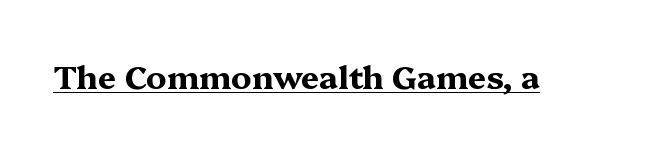
Q: Is the text bold? A: Yes.
Q: Is the text italic (slanted)? A: No, it is upright.
Q: Is the typeface a serif or a sans-serif typeface? A: Serif.
Q: Is the text underlined? A: Yes.
Q: Is the spacing between letters normal or unusually wide? A: Normal.
Q: Width (condensed, normal, or wide)? A: Wide.
Q: Stroke contrast? A: Medium.
Q: x-height? A: Medium.
Q: Monospaced? A: No.
